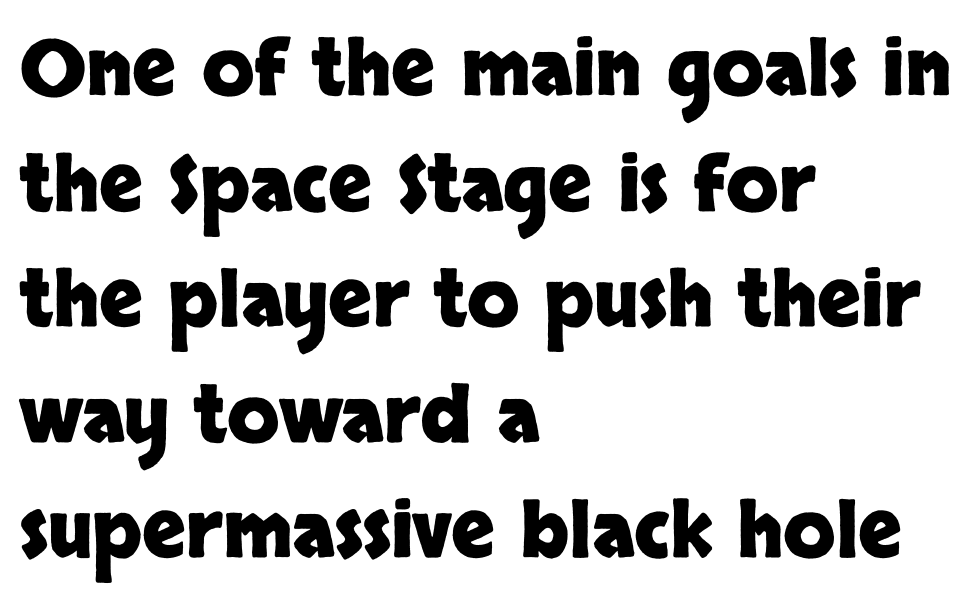
{"serif": "no", "italic": "no", "bold": "yes", "weight": "heavy", "width": "normal", "stroke_contrast": "low", "x_height": "large", "monospaced": "no", "underline": "no", "align": "left", "line_spacing": "normal", "line_spacing_ratio": 1.52, "letter_spacing": "normal", "letter_spacing_em": 0.0, "glyph_px": 76}
